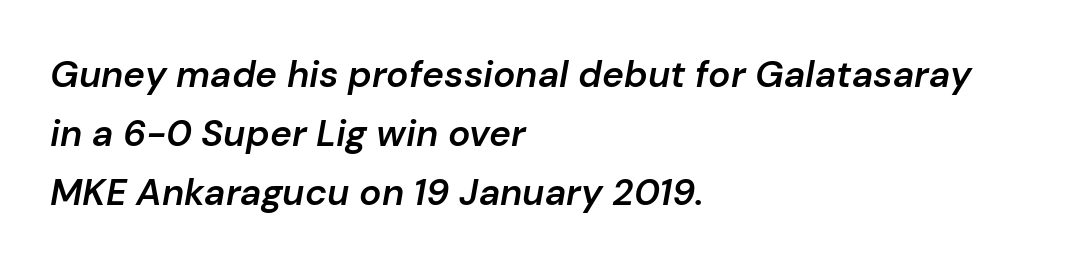
Q: Is the text bold? A: Semi-bold.
Q: Is the text italic (slanted)? A: Yes, it leans right by about 10 degrees.
Q: Is the text underlined? A: No.
Q: How is the paragraph aligned? A: Left-aligned.
Q: Is the spacing between letters normal or unusually wide? A: Normal.
Q: Is the spacing between lines tight, normal or loose? A: Normal.
Q: Width (condensed, normal, or wide)? A: Normal.
Q: Stroke contrast? A: Low.
Q: x-height? A: Medium.
Q: Monospaced? A: No.
